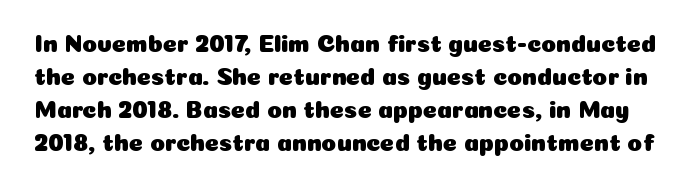
Q: Is the text italic (slanted)? A: No, it is upright.
Q: Is the text underlined? A: No.
Q: Is the spacing between letters normal or unusually wide? A: Normal.
Q: Is the spacing between lines tight, normal or loose? A: Normal.
